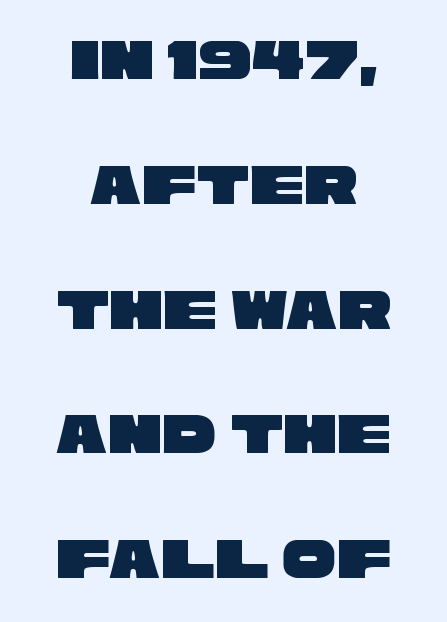
The image shows 60 px wide sans-serif type; set centered, loose line spacing (2.08x), normal letter spacing, not underlined; low stroke contrast and a large x-height.
